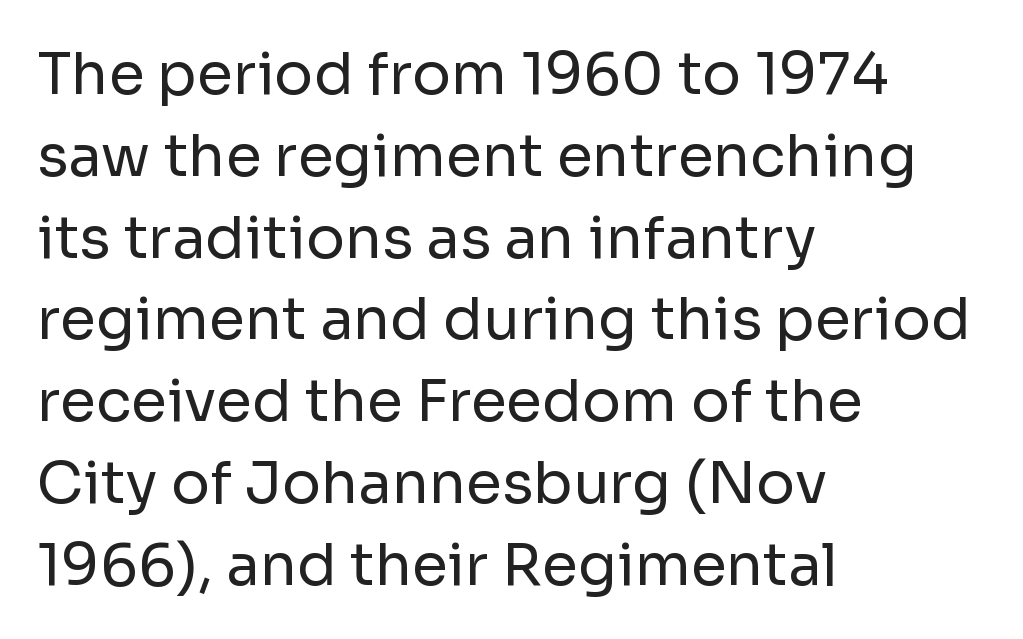
The image shows 58 px regular-weight sans-serif type, upright; set left-aligned, normal line spacing (1.41x), normal letter spacing, not underlined; low stroke contrast and a medium x-height.
